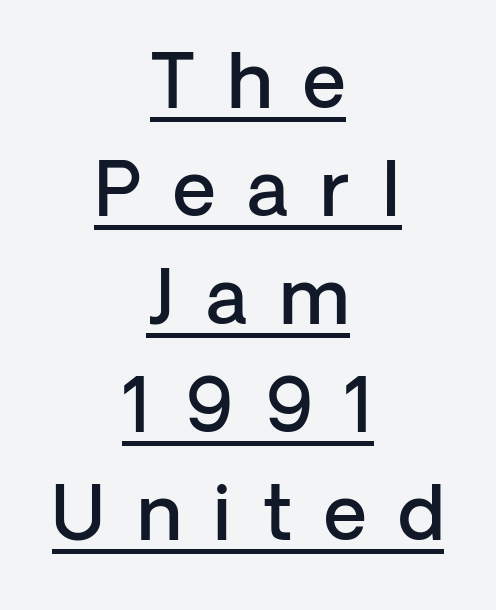
{"serif": "no", "italic": "no", "bold": "semi", "weight": "semibold", "width": "normal", "stroke_contrast": "low", "x_height": "medium", "monospaced": "no", "underline": "yes", "align": "center", "line_spacing": "normal", "line_spacing_ratio": 1.44, "letter_spacing": "wide", "letter_spacing_em": 0.42, "glyph_px": 75}
